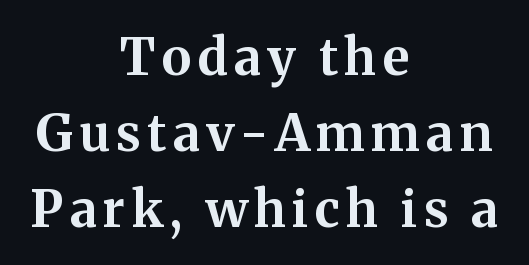
{"serif": "yes", "italic": "no", "bold": "yes", "weight": "bold", "width": "normal", "stroke_contrast": "medium", "x_height": "medium", "monospaced": "no", "underline": "no", "align": "center", "line_spacing": "normal", "line_spacing_ratio": 1.49, "glyph_px": 51}
